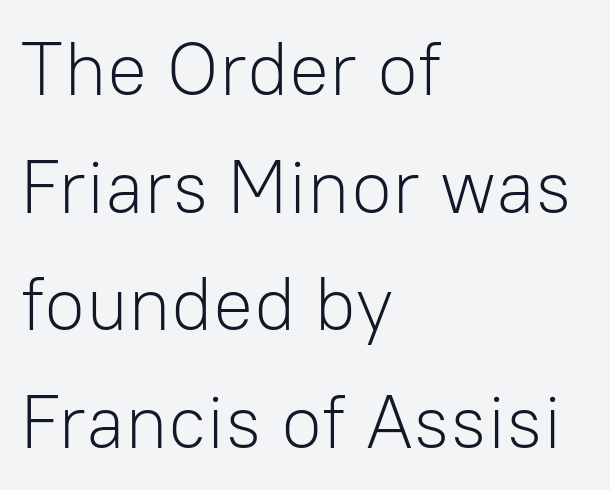
The image shows 75 px light sans-serif type, upright; set left-aligned, normal line spacing (1.57x), normal letter spacing, not underlined; low stroke contrast and a medium x-height.
